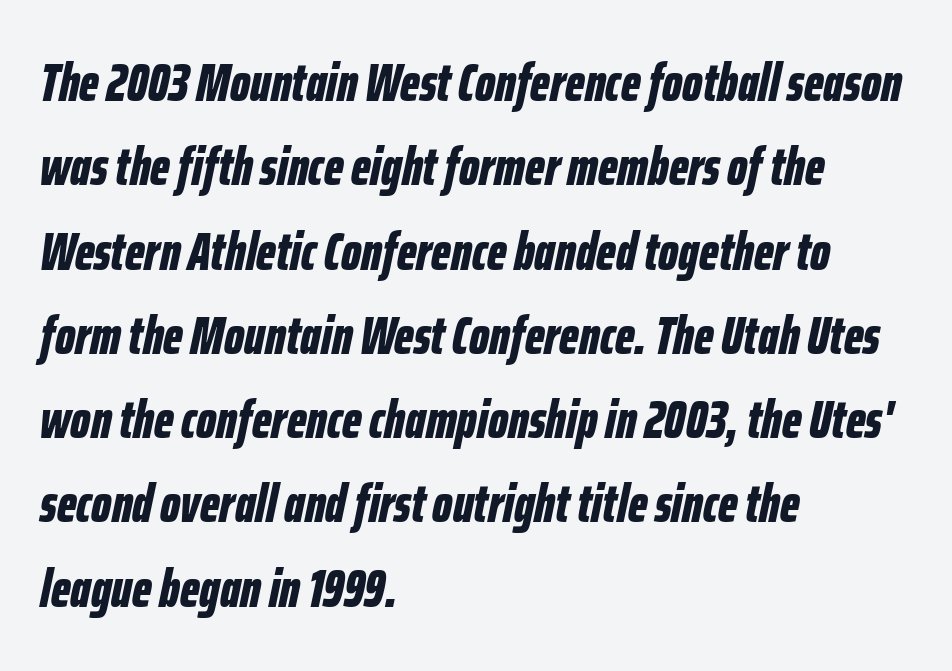
Q: Is the text bold? A: Yes.
Q: Is the text italic (slanted)? A: Yes, it leans right by about 12 degrees.
Q: Is the text underlined? A: No.
Q: How is the paragraph aligned? A: Left-aligned.
Q: Is the spacing between letters normal or unusually wide? A: Normal.
Q: Is the spacing between lines tight, normal or loose? A: Normal.
Q: Width (condensed, normal, or wide)? A: Condensed.
Q: Stroke contrast? A: Low.
Q: x-height? A: Medium.
Q: Monospaced? A: No.
